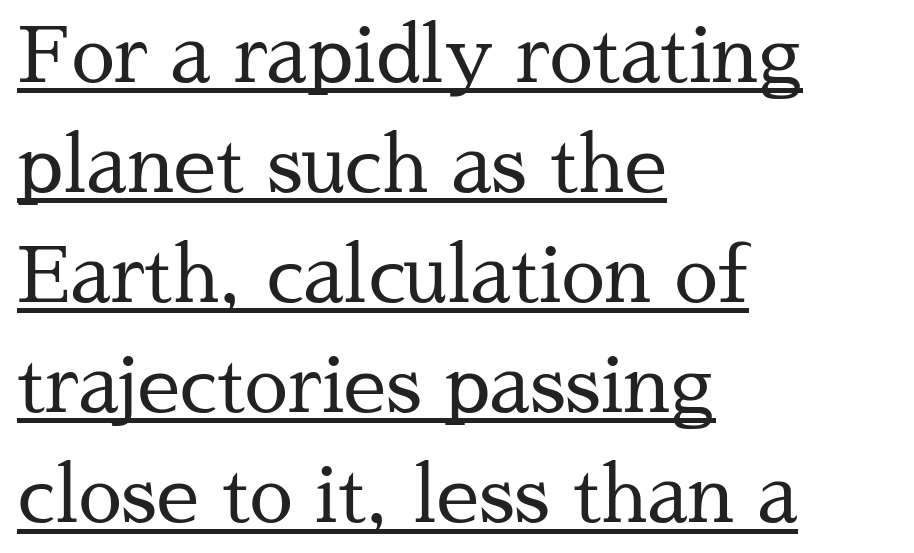
Is this a sans? No — the strokes have serifs. Proportional: the letters do not fall into vertical columns. How are the letters spaced? Ordinarily, with no added tracking. Each new line begins a customary step beneath the previous one. Heaviness? Minimal to ordinary, like unemphasized prose. Short and long lines alike share a common starting point at left.
